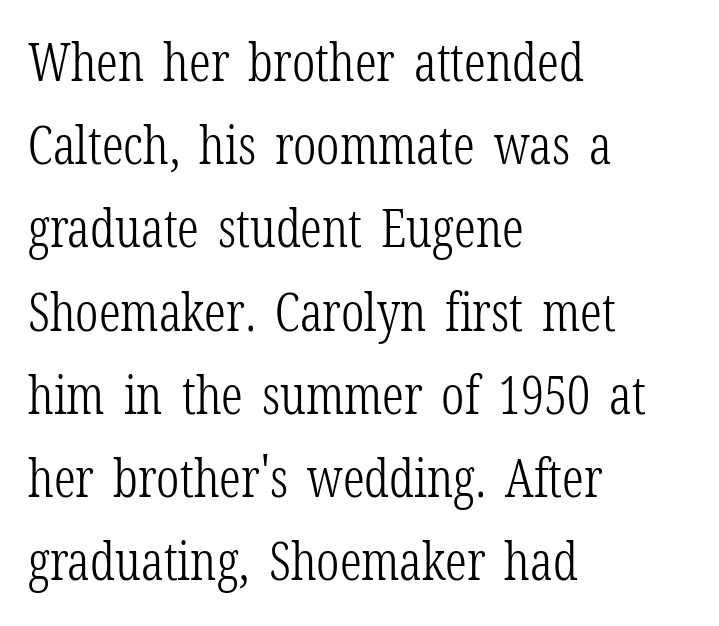
{"serif": "yes", "italic": "no", "bold": "no", "weight": "light", "width": "condensed", "stroke_contrast": "low", "x_height": "medium", "monospaced": "no", "underline": "no", "align": "left", "line_spacing": "normal", "line_spacing_ratio": 1.57, "letter_spacing": "normal", "letter_spacing_em": 0.0, "glyph_px": 53}
